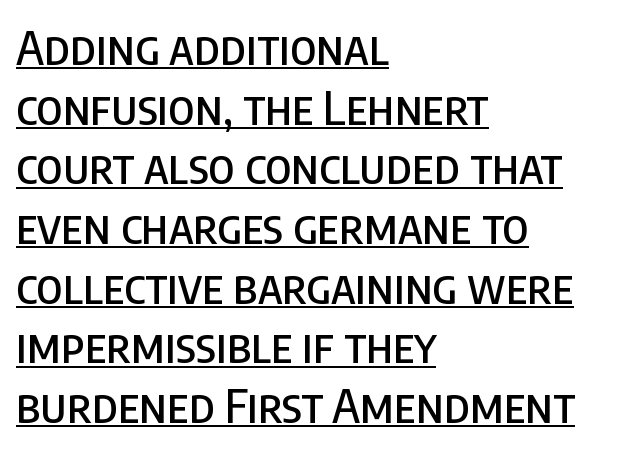
{"serif": "no", "italic": "no", "width": "condensed", "stroke_contrast": "low", "x_height": "large", "monospaced": "no", "underline": "yes", "align": "left", "line_spacing": "normal", "line_spacing_ratio": 1.27, "letter_spacing": "normal", "letter_spacing_em": 0.0, "glyph_px": 47}
